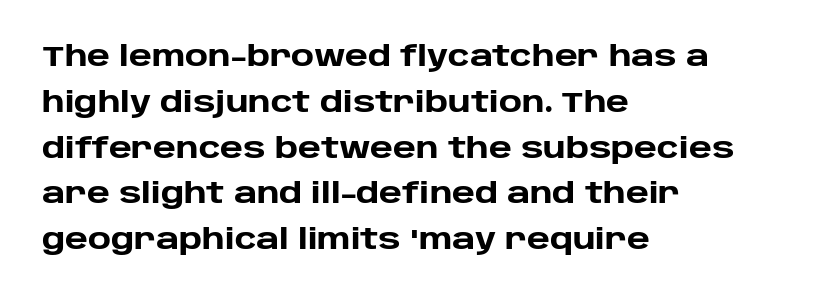
Q: Is the text bold? A: Yes.
Q: Is the text italic (slanted)? A: No, it is upright.
Q: Is the typeface a serif or a sans-serif typeface? A: Sans-serif.
Q: Is the text underlined? A: No.
Q: How is the paragraph aligned? A: Left-aligned.
Q: Is the spacing between letters normal or unusually wide? A: Normal.
Q: Is the spacing between lines tight, normal or loose? A: Normal.
Q: Width (condensed, normal, or wide)? A: Normal.
Q: Stroke contrast? A: Low.
Q: x-height? A: Large.
Q: Monospaced? A: No.
